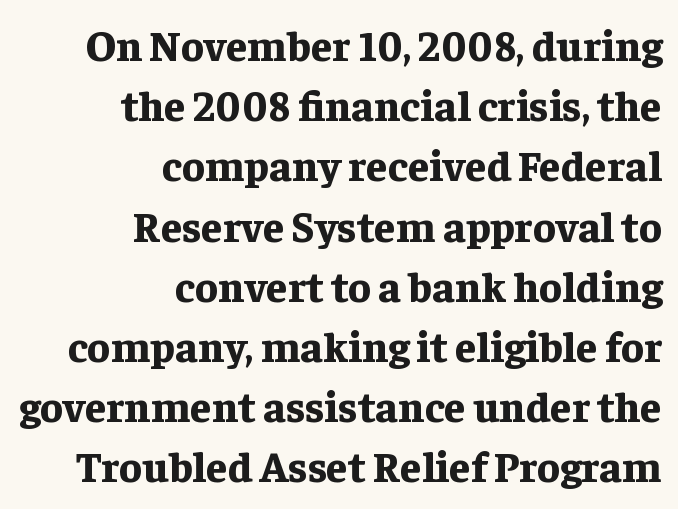
{"serif": "yes", "italic": "no", "bold": "yes", "weight": "bold", "width": "normal", "stroke_contrast": "low", "x_height": "medium", "monospaced": "no", "underline": "no", "align": "right", "line_spacing": "normal", "line_spacing_ratio": 1.4, "letter_spacing": "normal", "letter_spacing_em": 0.0, "glyph_px": 43}
